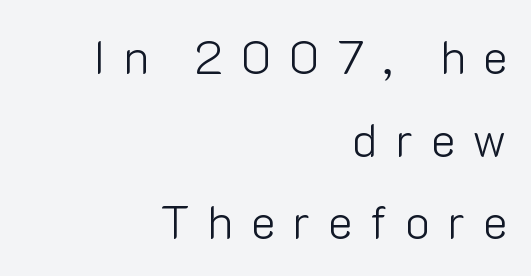
Underlining? Definitely not there. Inter-character spacing is expanded well beyond the font's built-in metrics. Looks like regular typesetting: each glyph gets only the width it needs. The rendering shows plain stroke endings on the letterforms — a sans-serif design.
